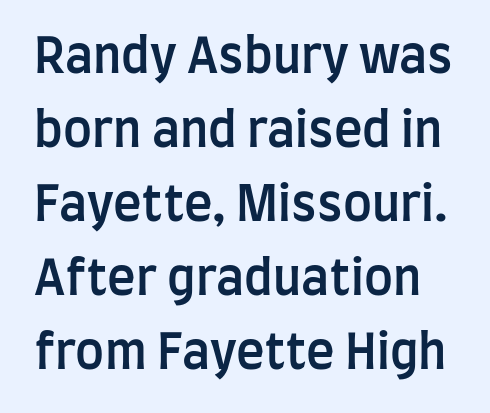
{"serif": "no", "italic": "no", "bold": "semi", "weight": "semibold", "width": "condensed", "stroke_contrast": "low", "x_height": "large", "monospaced": "no", "underline": "no", "line_spacing": "normal", "line_spacing_ratio": 1.54, "letter_spacing": "normal", "letter_spacing_em": 0.0, "glyph_px": 48}
